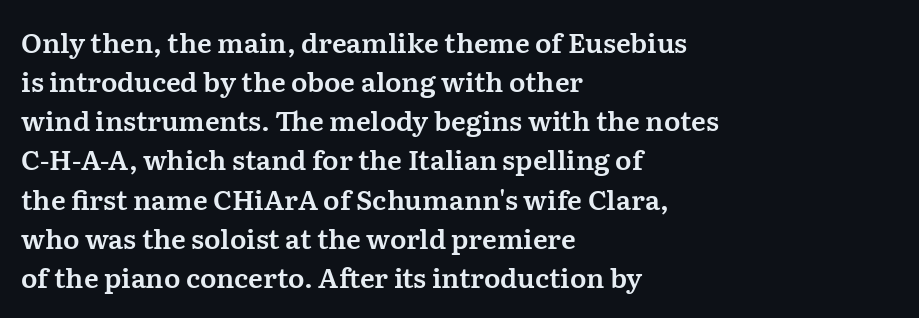
{"italic": "no", "underline": "no", "align": "left", "line_spacing": "normal", "line_spacing_ratio": 1.45, "letter_spacing": "normal", "letter_spacing_em": 0.0, "glyph_px": 27}
